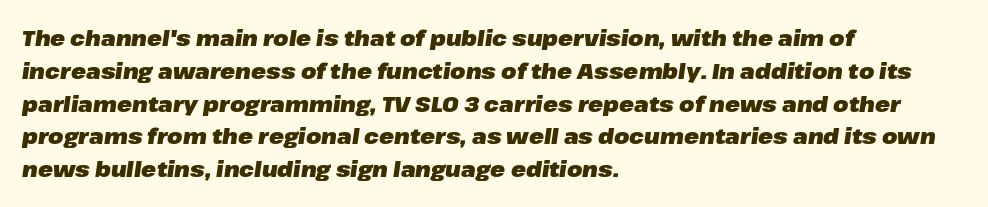
{"italic": "yes", "lean": "right", "slant_degrees": 8, "bold": "yes", "underline": "no", "align": "left", "line_spacing": "normal", "line_spacing_ratio": 1.49, "letter_spacing": "normal", "letter_spacing_em": 0.0, "glyph_px": 22}
